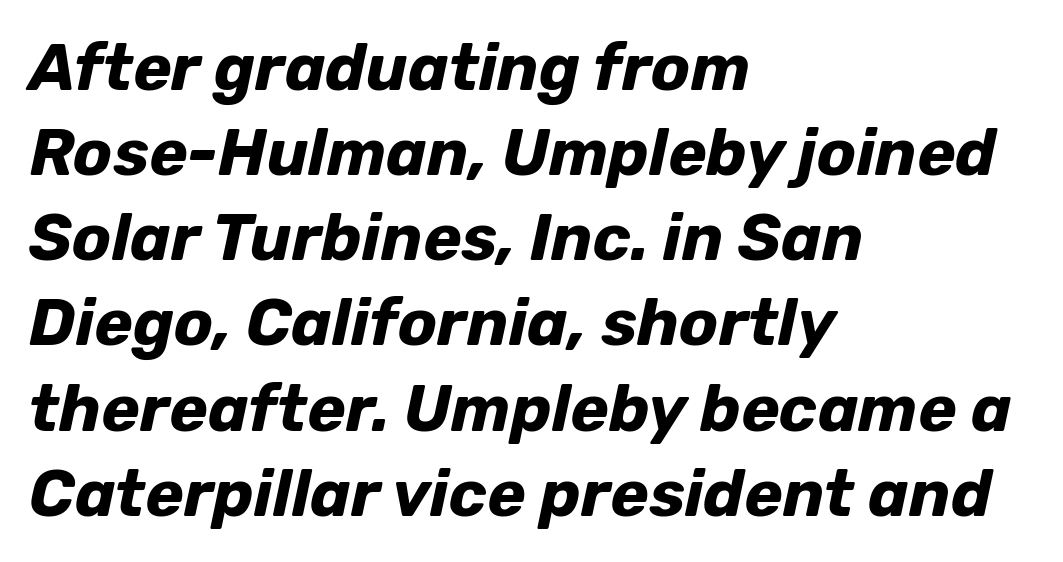
The image shows 65 px bold type, italic (leaning right); set left-aligned, normal line spacing (1.31x), normal letter spacing, not underlined; low stroke contrast and a medium x-height.
